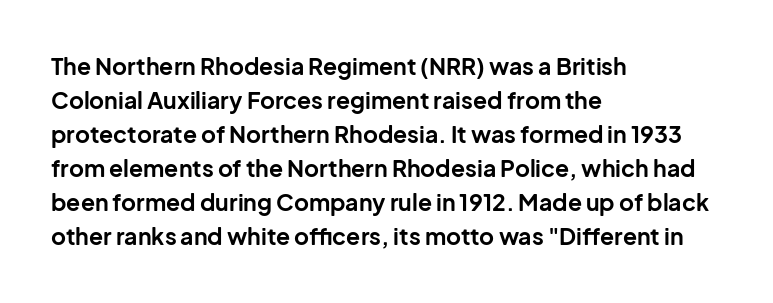
{"italic": "no", "bold": "yes", "underline": "no", "align": "left", "line_spacing": "normal", "line_spacing_ratio": 1.48, "letter_spacing": "normal", "letter_spacing_em": 0.0, "glyph_px": 23}
